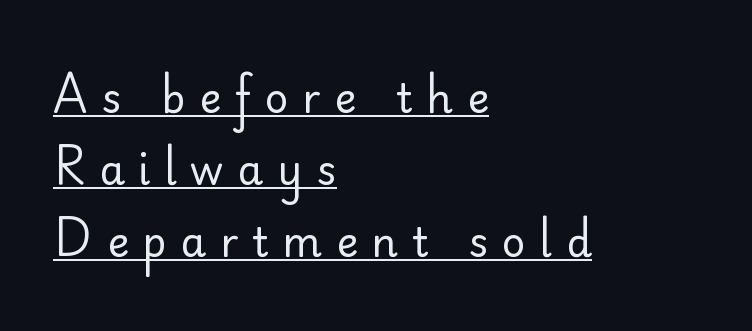
The image shows 41 px regular-weight sans-serif type, upright; set left-aligned, line spacing 1.76x, unusually wide letter spacing (+0.34 em), underlined; low stroke contrast and a small x-height.
